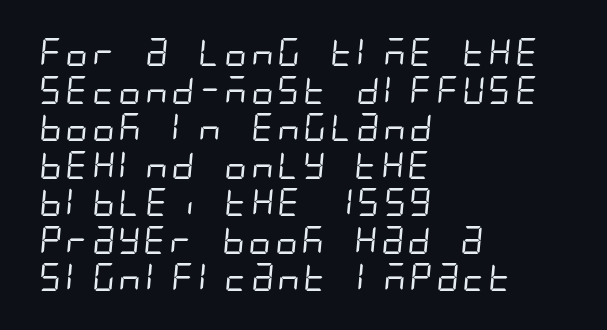
Q: Is the text bold? A: No.
Q: Is the typeface a serif or a sans-serif typeface? A: Sans-serif.
Q: Is the text underlined? A: No.
Q: How is the paragraph aligned? A: Left-aligned.
Q: Is the spacing between letters normal or unusually wide? A: Normal.
Q: Is the spacing between lines tight, normal or loose? A: Normal.
Q: Width (condensed, normal, or wide)? A: Condensed.
Q: Stroke contrast? A: Low.
Q: x-height? A: Large.
